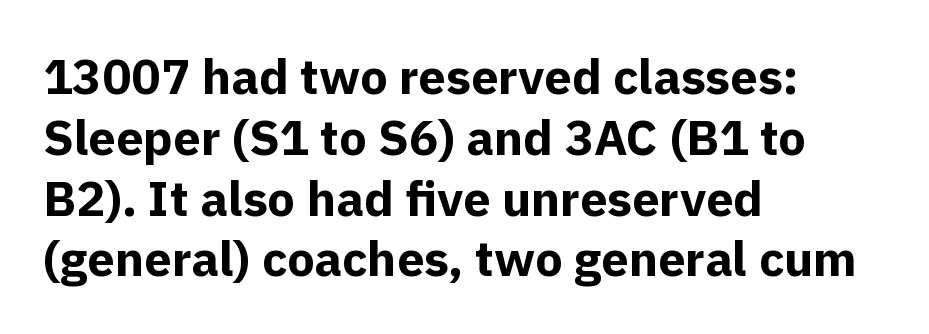
Q: Is the text bold? A: Yes.
Q: Is the text italic (slanted)? A: No, it is upright.
Q: Is the typeface a serif or a sans-serif typeface? A: Sans-serif.
Q: Is the text underlined? A: No.
Q: How is the paragraph aligned? A: Left-aligned.
Q: Is the spacing between letters normal or unusually wide? A: Normal.
Q: Width (condensed, normal, or wide)? A: Normal.
Q: x-height? A: Medium.
Q: Monospaced? A: No.
